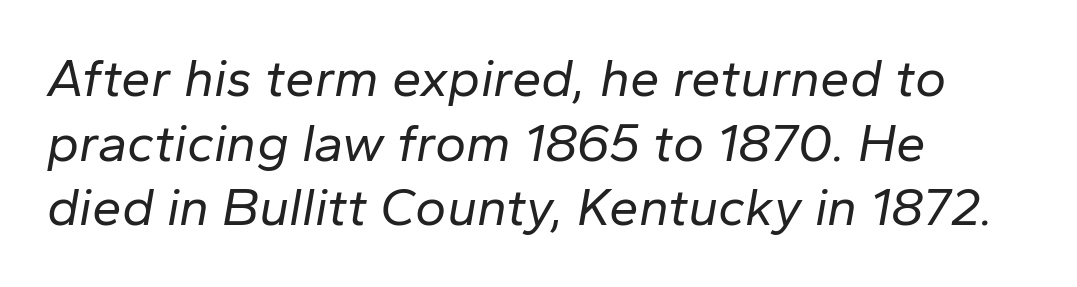
{"italic": "yes", "lean": "right", "slant_degrees": 10, "bold": "no", "weight": "regular", "width": "normal", "stroke_contrast": "low", "x_height": "medium", "monospaced": "no", "underline": "no", "align": "left", "line_spacing_ratio": 1.22, "letter_spacing": "normal", "letter_spacing_em": 0.0, "glyph_px": 53}
